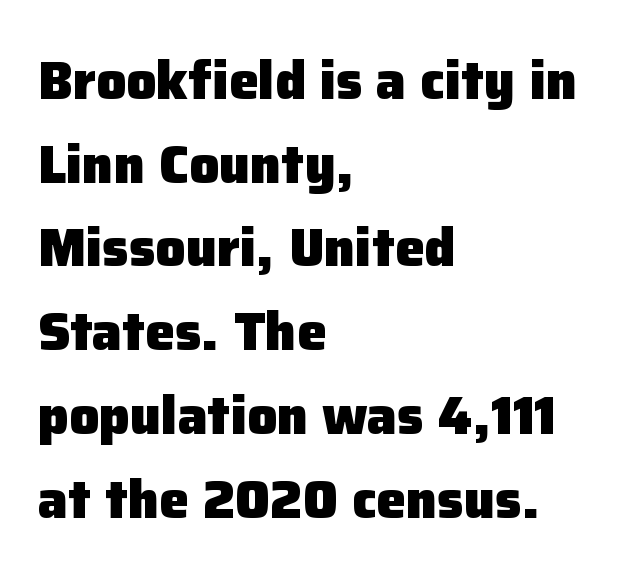
{"serif": "no", "italic": "no", "bold": "yes", "weight": "heavy", "width": "normal", "stroke_contrast": "low", "x_height": "medium", "monospaced": "no", "underline": "no", "align": "left", "line_spacing": "normal", "line_spacing_ratio": 1.58, "letter_spacing": "normal", "letter_spacing_em": 0.0, "glyph_px": 53}
